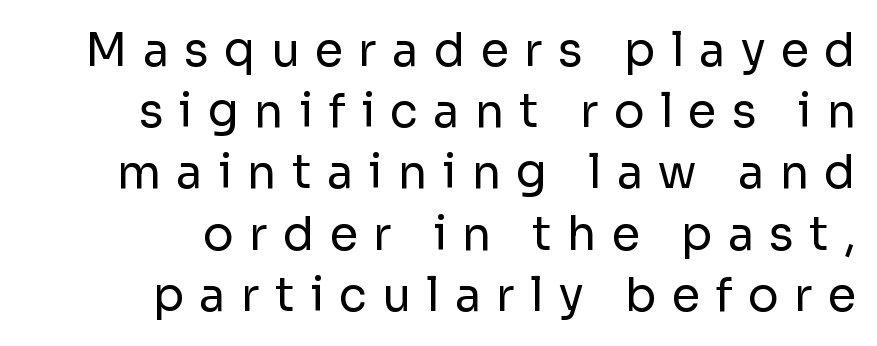
{"serif": "no", "italic": "no", "bold": "no", "weight": "regular", "width": "normal", "stroke_contrast": "low", "x_height": "medium", "monospaced": "no", "underline": "no", "align": "right", "line_spacing": "normal", "line_spacing_ratio": 1.33, "letter_spacing": "wide", "letter_spacing_em": 0.33, "glyph_px": 46}
